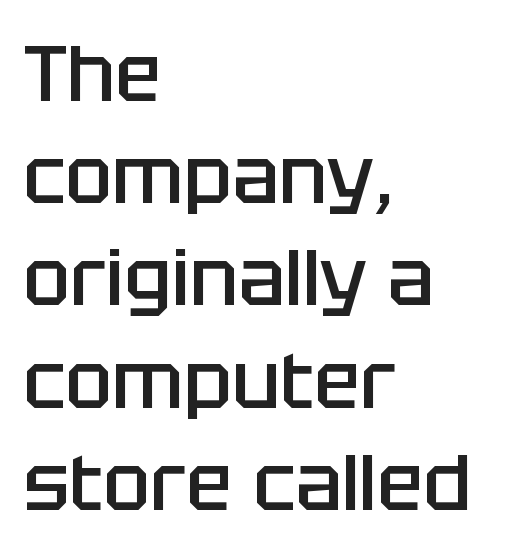
Q: Is the text bold? A: Semi-bold.
Q: Is the text italic (slanted)? A: No, it is upright.
Q: Is the typeface a serif or a sans-serif typeface? A: Sans-serif.
Q: Is the text underlined? A: No.
Q: How is the paragraph aligned? A: Left-aligned.
Q: Is the spacing between letters normal or unusually wide? A: Normal.
Q: Is the spacing between lines tight, normal or loose? A: Normal.
Q: Width (condensed, normal, or wide)? A: Normal.
Q: Stroke contrast? A: Low.
Q: x-height? A: Large.
Q: Monospaced? A: No.
